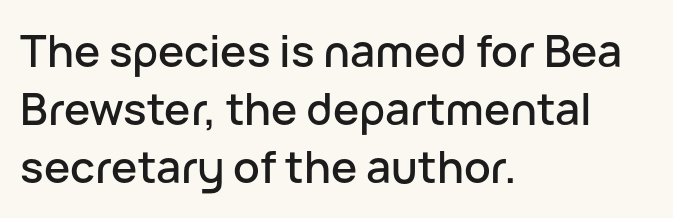
The image shows 44 px sans-serif type, upright; set left-aligned, normal line spacing (1.32x), normal letter spacing, not underlined; low stroke contrast and a medium x-height.
